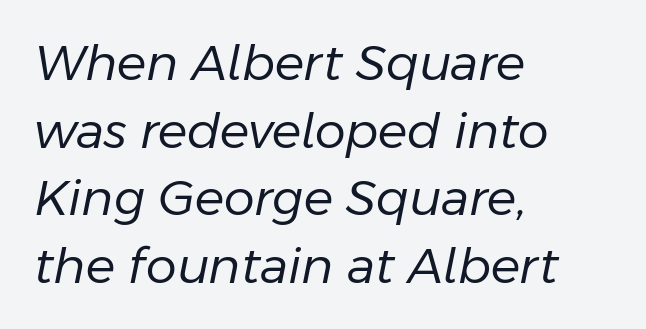
Q: Is the text bold? A: No.
Q: Is the text italic (slanted)? A: Yes, it leans right by about 11 degrees.
Q: Is the text underlined? A: No.
Q: How is the paragraph aligned? A: Left-aligned.
Q: Is the spacing between letters normal or unusually wide? A: Normal.
Q: Is the spacing between lines tight, normal or loose? A: Normal.
Q: Width (condensed, normal, or wide)? A: Normal.
Q: Stroke contrast? A: Low.
Q: x-height? A: Medium.
Q: Monospaced? A: No.
